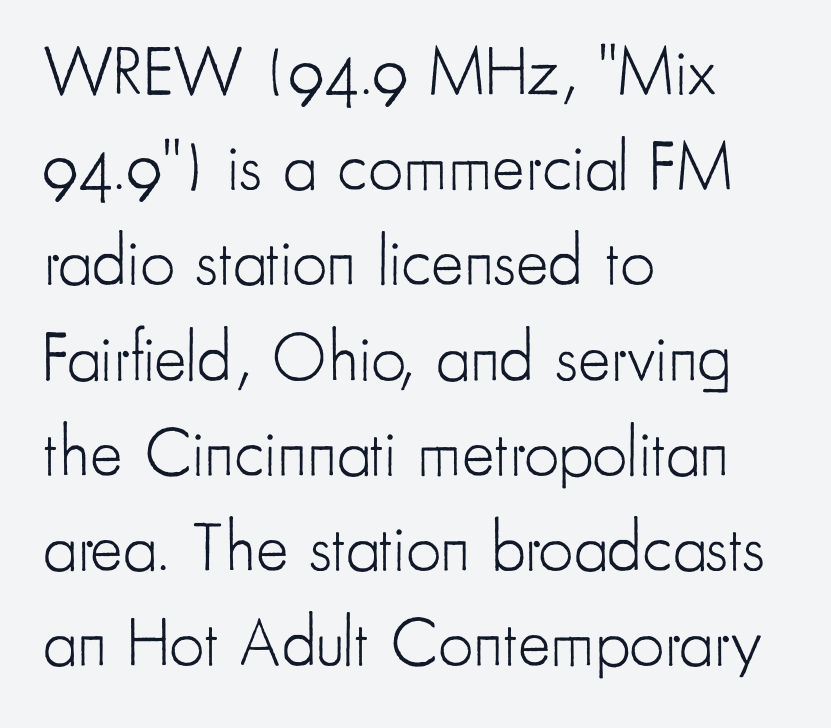
The image shows 69 px light, condensed sans-serif type, upright; set left-aligned, normal line spacing (1.38x), normal letter spacing, not underlined; low stroke contrast and a small x-height.
